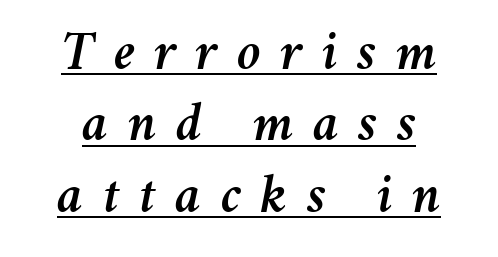
{"italic": "yes", "lean": "right", "slant_degrees": 11, "width": "normal", "stroke_contrast": "medium", "x_height": "medium", "monospaced": "no", "underline": "yes", "line_spacing": "normal", "line_spacing_ratio": 1.3, "letter_spacing": "wide", "letter_spacing_em": 0.35, "glyph_px": 55}
